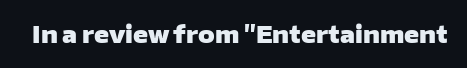
Q: Is the text bold? A: Yes.
Q: Is the text italic (slanted)? A: No, it is upright.
Q: Is the text underlined? A: No.
Q: Is the spacing between letters normal or unusually wide? A: Normal.
